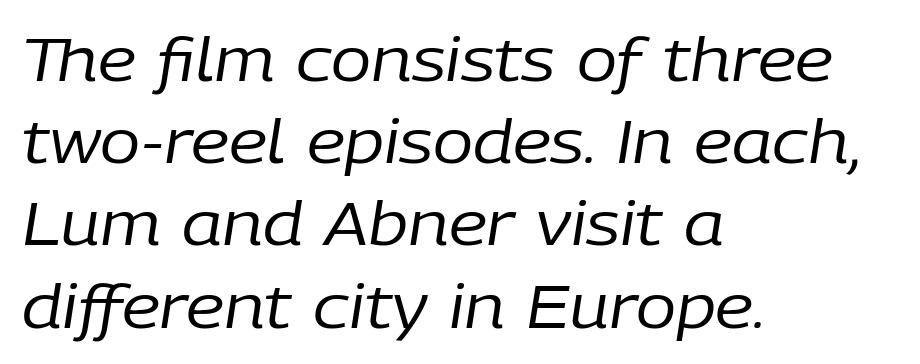
The image shows 60 px regular-weight type, italic (leaning right); set left-aligned, normal line spacing (1.37x), normal letter spacing, not underlined; low stroke contrast and a medium x-height.
